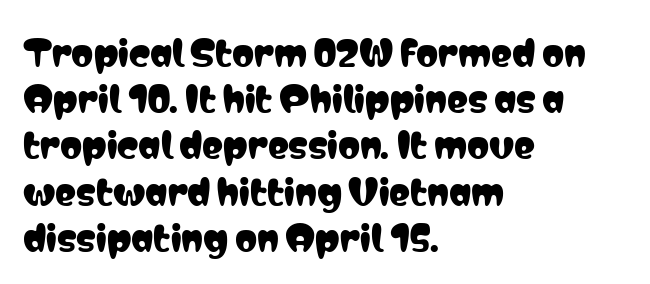
Think of a printed novel: that variable character pitch is what you see here. Typeset ragged right — the left edge is the straight one. Lines of text with bare space underneath. In terms of letterspacing, this is plain default setting. This sample keeps an unexceptional amount of space between lines.
